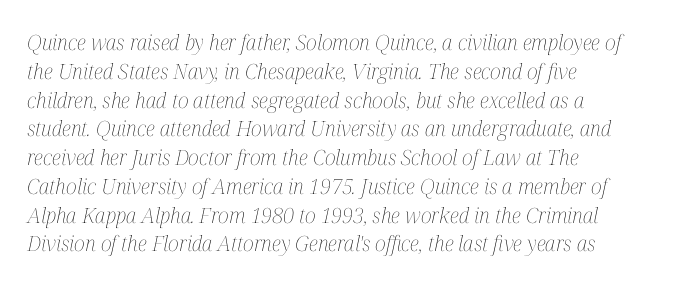
{"italic": "yes", "lean": "right", "slant_degrees": 12, "bold": "no", "underline": "no", "align": "left", "line_spacing": "normal", "line_spacing_ratio": 1.37, "letter_spacing": "normal", "letter_spacing_em": 0.0, "glyph_px": 21}
